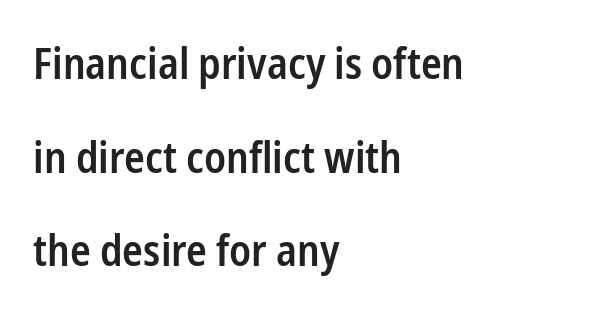
The image shows 43 px semibold, condensed sans-serif type, upright; set left-aligned, loose line spacing (2.18x), normal letter spacing, not underlined; low stroke contrast and a medium x-height.
